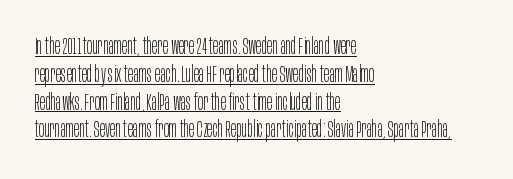
The image shows 23 px text type, upright; set left-aligned, line spacing 1.21x, normal letter spacing, underlined.
